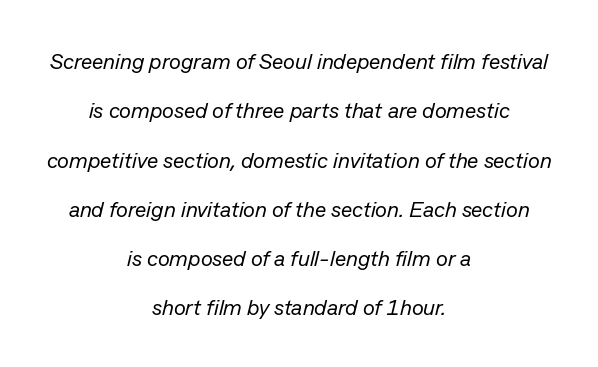
The image shows 22 px text type, italic (leaning right); set centered, loose line spacing (2.24x), normal letter spacing, not underlined.
